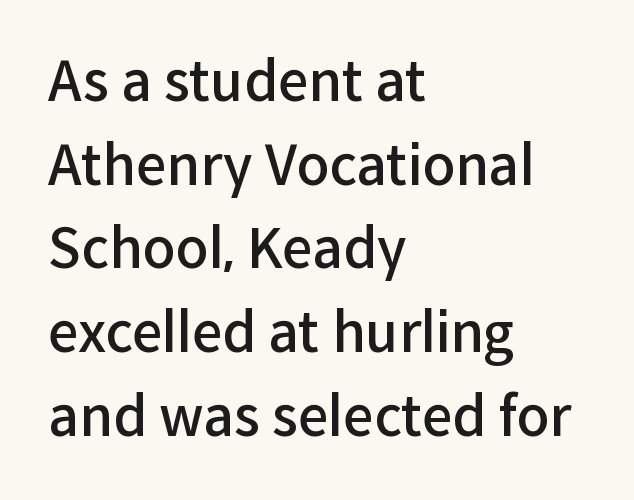
Q: Is the text bold? A: Semi-bold.
Q: Is the text italic (slanted)? A: No, it is upright.
Q: Is the typeface a serif or a sans-serif typeface? A: Sans-serif.
Q: Is the text underlined? A: No.
Q: How is the paragraph aligned? A: Left-aligned.
Q: Is the spacing between letters normal or unusually wide? A: Normal.
Q: Is the spacing between lines tight, normal or loose? A: Normal.
Q: Width (condensed, normal, or wide)? A: Normal.
Q: Stroke contrast? A: Low.
Q: x-height? A: Medium.
Q: Monospaced? A: No.
